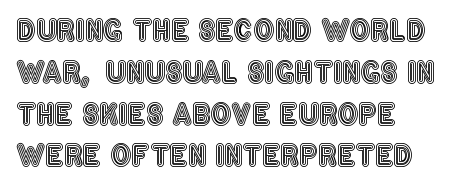
Q: Is the text italic (slanted)? A: No, it is upright.
Q: Is the text underlined? A: No.
Q: Is the spacing between letters normal or unusually wide? A: Normal.
Q: Is the spacing between lines tight, normal or loose? A: Normal.
Q: Width (condensed, normal, or wide)? A: Condensed.
Q: x-height? A: Large.
Q: Monospaced? A: No.
